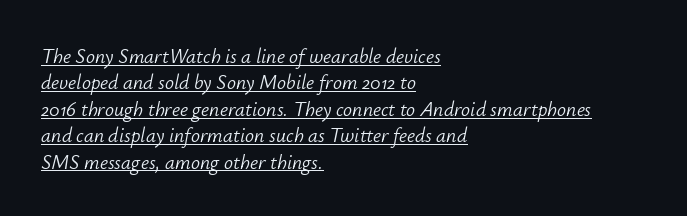
No extra tracking has been applied to these lines. Descenders here cross a horizontal rule under the line. A classic flush-left, rag-right setting is used for this passage. Italic: yes, the glyphs are oblique.
